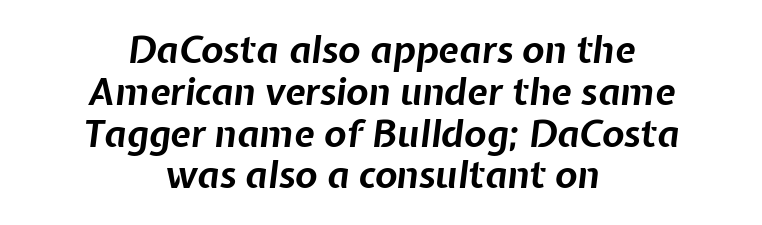
The image shows 37 px bold type, italic (leaning right); set centered, tight line spacing (1.13x), normal letter spacing, not underlined; low stroke contrast and a medium x-height.
